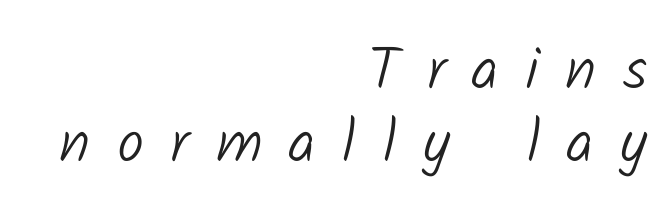
{"serif": "no", "bold": "no", "weight": "light", "width": "normal", "stroke_contrast": "low", "x_height": "medium", "monospaced": "no", "underline": "no", "align": "right", "line_spacing_ratio": 1.21, "letter_spacing": "wide", "letter_spacing_em": 0.44, "glyph_px": 60}
